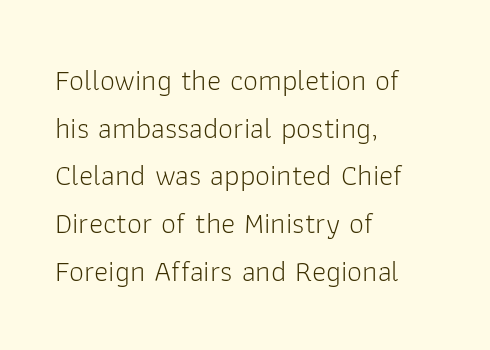
{"serif": "no", "italic": "no", "bold": "no", "weight": "light", "width": "normal", "stroke_contrast": "low", "x_height": "medium", "monospaced": "no", "underline": "no", "align": "left", "line_spacing": "normal", "line_spacing_ratio": 1.59, "letter_spacing": "normal", "letter_spacing_em": 0.0, "glyph_px": 30}
